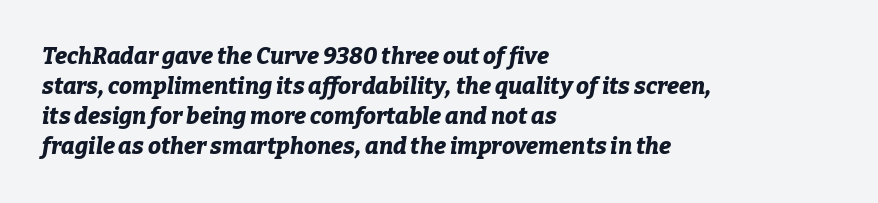
Q: Is the text bold? A: Yes.
Q: Is the text italic (slanted)? A: Yes, it leans right by about 9 degrees.
Q: Is the text underlined? A: No.
Q: How is the paragraph aligned? A: Left-aligned.
Q: Is the spacing between letters normal or unusually wide? A: Normal.
Q: Is the spacing between lines tight, normal or loose? A: Normal.
